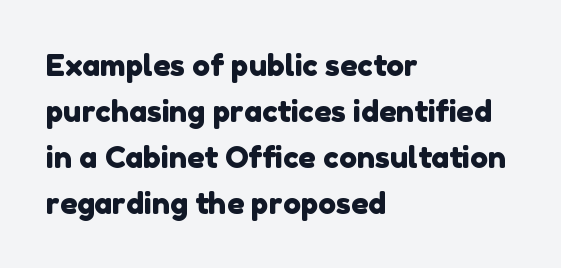
A typesetter would label this face a sans. Character widths vary here, with narrow letters taking less room than wide ones. The gap between lines stays unmarked. Does extra space separate the letters? No, they use regular spacing.
